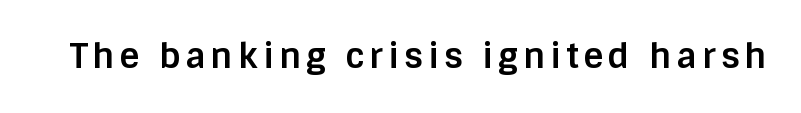
{"serif": "no", "italic": "no", "bold": "yes", "weight": "bold", "width": "normal", "stroke_contrast": "low", "x_height": "large", "monospaced": "no", "underline": "no", "glyph_px": 34}
